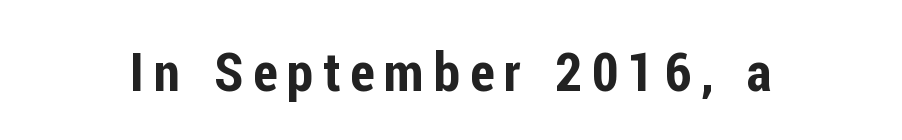
In terms of letterform style, serifs are entirely absent. Has an underline been added? It has not. The letters advance in unequal steps, a hallmark of proportional type. A roman cut, with each character standing at attention.
